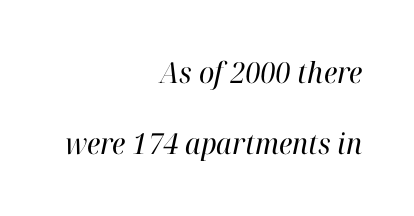
This sample uses plain, unmodified letter spacing. Lines of text with bare space underneath. When letters slant like this, we call the style italic. The face looks like a standard text weight, possibly lighter.
